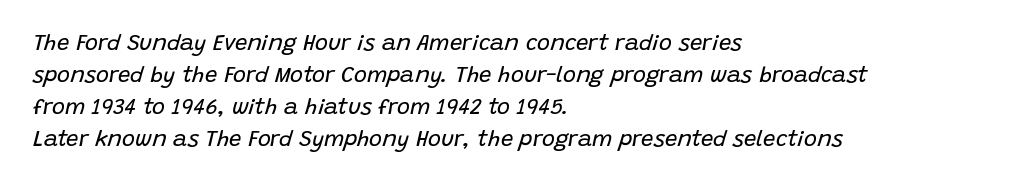
The image shows 22 px text type, italic (leaning right); set left-aligned, normal line spacing (1.45x), normal letter spacing, not underlined.
